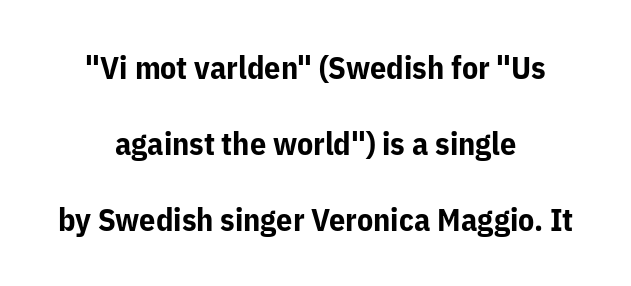
Q: Is the text bold? A: Yes.
Q: Is the text italic (slanted)? A: No, it is upright.
Q: Is the typeface a serif or a sans-serif typeface? A: Sans-serif.
Q: Is the text underlined? A: No.
Q: How is the paragraph aligned? A: Centered.
Q: Is the spacing between letters normal or unusually wide? A: Normal.
Q: Is the spacing between lines tight, normal or loose? A: Loose.
Q: Width (condensed, normal, or wide)? A: Normal.
Q: Stroke contrast? A: Low.
Q: x-height? A: Medium.
Q: Monospaced? A: No.
